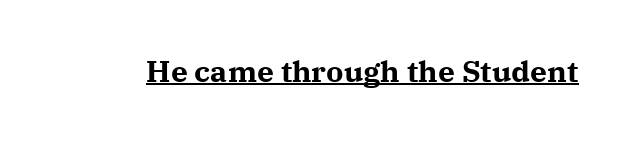
Q: Is the text bold? A: Yes.
Q: Is the text italic (slanted)? A: No, it is upright.
Q: Is the typeface a serif or a sans-serif typeface? A: Serif.
Q: Is the text underlined? A: Yes.
Q: Is the spacing between letters normal or unusually wide? A: Normal.
Q: Width (condensed, normal, or wide)? A: Normal.
Q: Stroke contrast? A: Medium.
Q: x-height? A: Medium.
Q: Monospaced? A: No.
